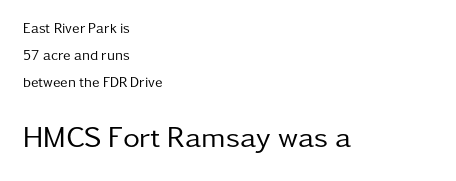
Is this a sans? Yes — the strokes have no serifs. If you drew a line through each stem, it would be perfectly vertical. Do the characters align in a grid? No, the font is proportional. The rendering enlarges the type as you move from the upper chunk to the lower. Nothing unusual about the tracking: characters are spaced as the font intends.
